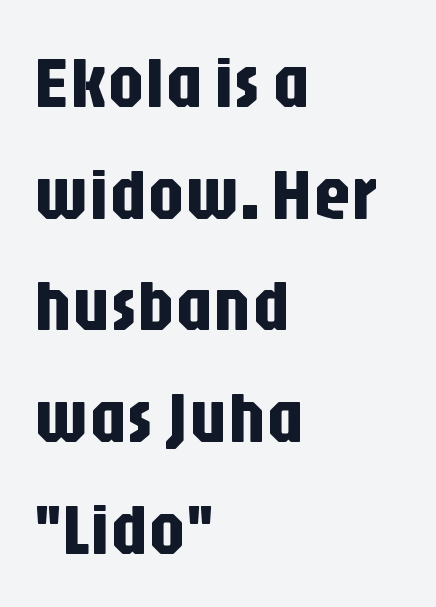
Tracking here is standard; glyphs follow each other at the usual distance. These lines are composed in type without serifs. Spacing verdict: proportional, widths tailored to each character. Posture: vertical.
